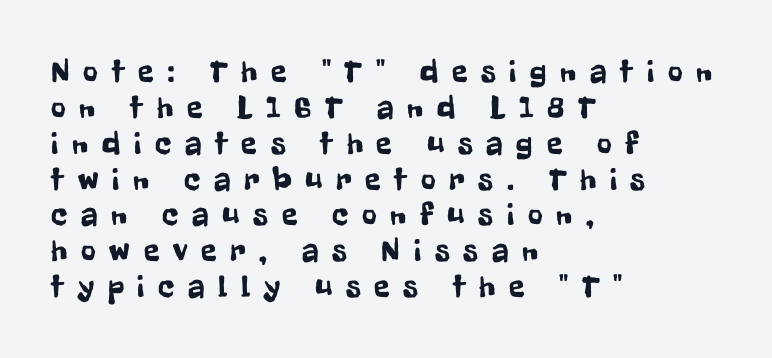
Q: Is the text italic (slanted)? A: No, it is upright.
Q: Is the typeface a serif or a sans-serif typeface? A: Sans-serif.
Q: Is the text underlined? A: No.
Q: How is the paragraph aligned? A: Left-aligned.
Q: Is the spacing between letters normal or unusually wide? A: Unusually wide.
Q: Is the spacing between lines tight, normal or loose? A: Tight.
Q: Width (condensed, normal, or wide)? A: Condensed.
Q: Stroke contrast? A: Low.
Q: x-height? A: Medium.
Q: Monospaced? A: No.
